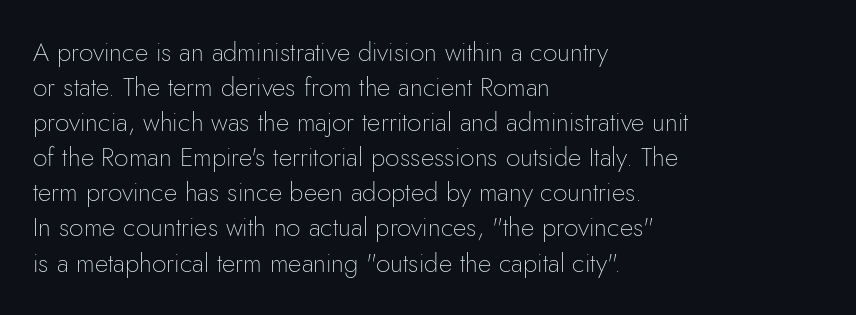
The image shows 26 px text type, upright; set left-aligned, normal line spacing (1.35x), normal letter spacing, not underlined.
